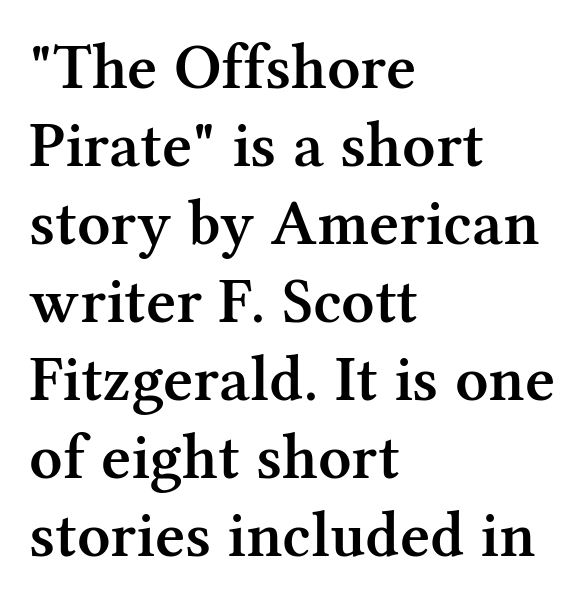
Q: Is the text bold? A: Semi-bold.
Q: Is the text italic (slanted)? A: No, it is upright.
Q: Is the typeface a serif or a sans-serif typeface? A: Serif.
Q: Is the text underlined? A: No.
Q: How is the paragraph aligned? A: Left-aligned.
Q: Is the spacing between letters normal or unusually wide? A: Normal.
Q: Width (condensed, normal, or wide)? A: Normal.
Q: Stroke contrast? A: Medium.
Q: x-height? A: Medium.
Q: Monospaced? A: No.
